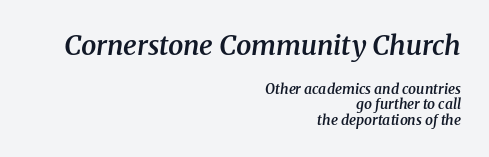
The image shows 27 px text type, italic (leaning right); set right-aligned, tight line spacing (1.11x), normal letter spacing, not underlined; the first (top) block is 1.93x larger.
